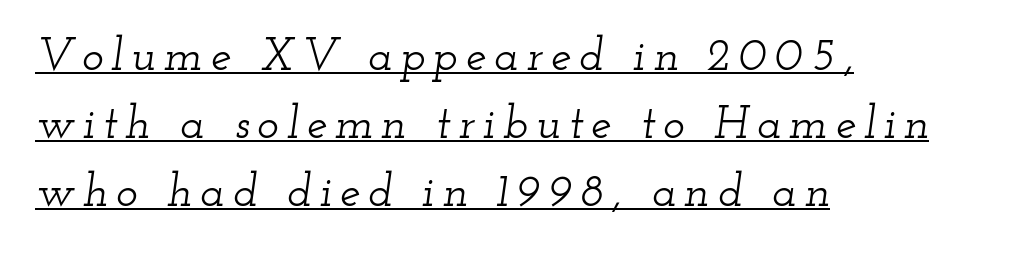
The image shows 46 px wide serif type, italic (leaning right); set left-aligned, normal line spacing (1.48x), underlined; low stroke contrast and a small x-height.
